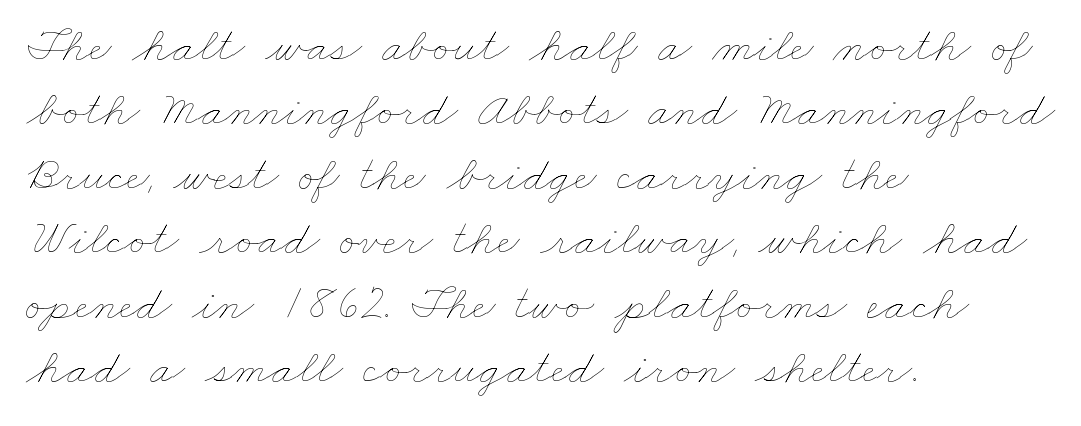
{"bold": "no", "weight": "thin", "width": "wide", "stroke_contrast": "low", "x_height": "small", "monospaced": "no", "underline": "no", "align": "left", "line_spacing": "normal", "line_spacing_ratio": 1.29, "letter_spacing": "normal", "letter_spacing_em": 0.0, "glyph_px": 50}
